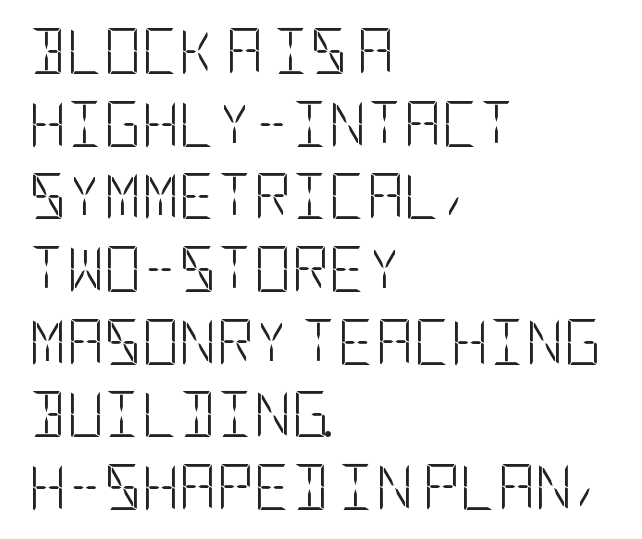
The compositor pushed each line to the left boundary. The letters carry no serifs — their stems end cleanly without finishing strokes. Summary of weight: not heavy and not bold. Lines of text with bare space underneath. Every character sits straight up, as roman type does.
